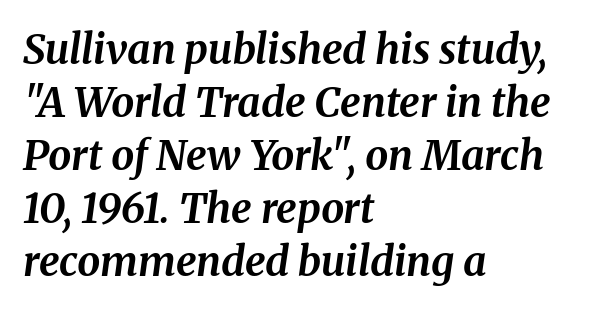
Q: Is the text bold? A: Yes.
Q: Is the text italic (slanted)? A: Yes, it leans right by about 8 degrees.
Q: Is the text underlined? A: No.
Q: How is the paragraph aligned? A: Left-aligned.
Q: Is the spacing between letters normal or unusually wide? A: Normal.
Q: Is the spacing between lines tight, normal or loose? A: Normal.
Q: Width (condensed, normal, or wide)? A: Normal.
Q: Stroke contrast? A: Medium.
Q: x-height? A: Medium.
Q: Monospaced? A: No.
